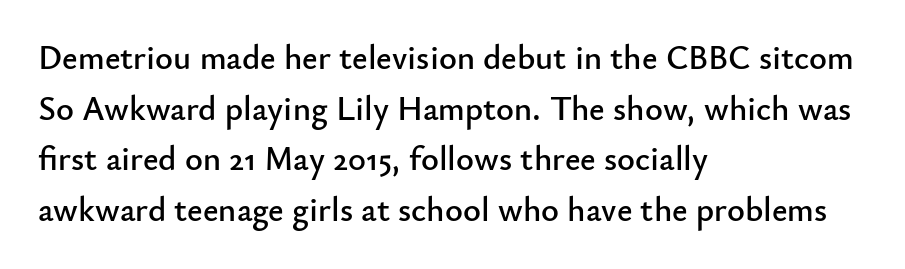
The image shows 34 px sans-serif type, upright; set left-aligned, normal line spacing (1.49x), normal letter spacing, not underlined; low stroke contrast and a small x-height.
